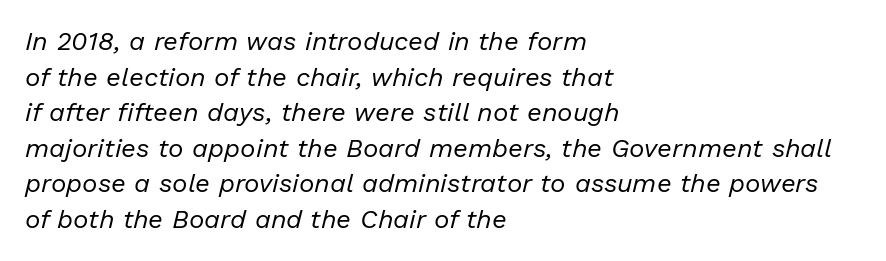
The image shows 26 px text type, italic (leaning right); set left-aligned, normal line spacing (1.37x), normal letter spacing, not underlined.
